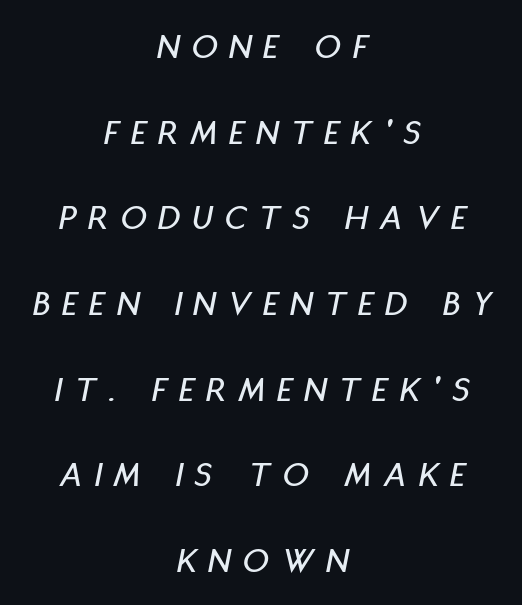
The face used here has a pronounced slope to its letters. How are the letters spaced? Widely, with obvious added tracking. Is this a fixed-width face? No — the glyphs have proportional, varying widths. The vertical gap from one line to the next is large.
